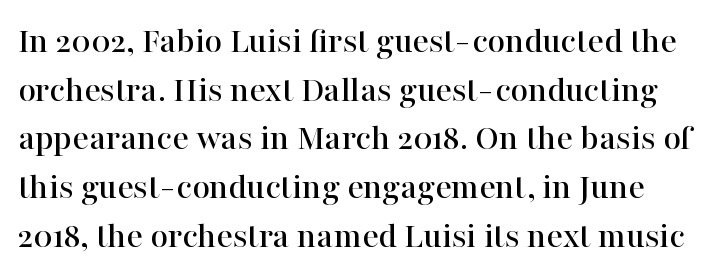
Q: Is the text italic (slanted)? A: No, it is upright.
Q: Is the typeface a serif or a sans-serif typeface? A: Serif.
Q: Is the text underlined? A: No.
Q: Is the spacing between letters normal or unusually wide? A: Normal.
Q: Is the spacing between lines tight, normal or loose? A: Normal.
Q: Width (condensed, normal, or wide)? A: Normal.
Q: Stroke contrast? A: High.
Q: x-height? A: Medium.
Q: Monospaced? A: No.
